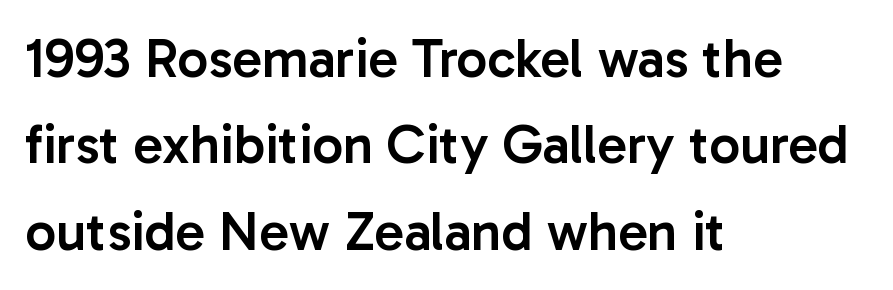
Q: Is the text bold? A: Semi-bold.
Q: Is the text italic (slanted)? A: No, it is upright.
Q: Is the typeface a serif or a sans-serif typeface? A: Sans-serif.
Q: Is the text underlined? A: No.
Q: How is the paragraph aligned? A: Left-aligned.
Q: Is the spacing between letters normal or unusually wide? A: Normal.
Q: Is the spacing between lines tight, normal or loose? A: Normal.
Q: Width (condensed, normal, or wide)? A: Normal.
Q: Stroke contrast? A: Low.
Q: x-height? A: Medium.
Q: Monospaced? A: No.
